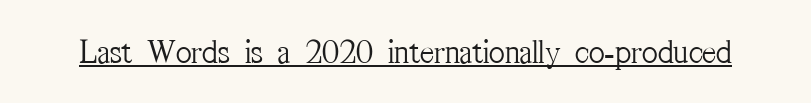
Small tapered or slab feet sit at the stroke ends, so this counts as serif. Spacing between characters is what you'd get straight out of the box. Ordinary non-slanted type is in use. The letterforms sit at book weight or below. These lines are rendered in a variable-pitch font. Looks like someone drew a line under every word here.
